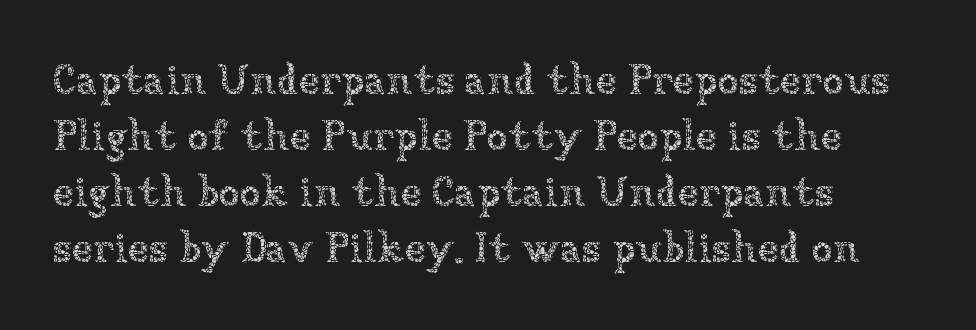
Q: Is the text bold? A: No.
Q: Is the text italic (slanted)? A: No, it is upright.
Q: Is the text underlined? A: No.
Q: How is the paragraph aligned? A: Left-aligned.
Q: Is the spacing between letters normal or unusually wide? A: Normal.
Q: Is the spacing between lines tight, normal or loose? A: Normal.
Q: Width (condensed, normal, or wide)? A: Normal.
Q: Stroke contrast? A: Low.
Q: x-height? A: Medium.
Q: Monospaced? A: No.
